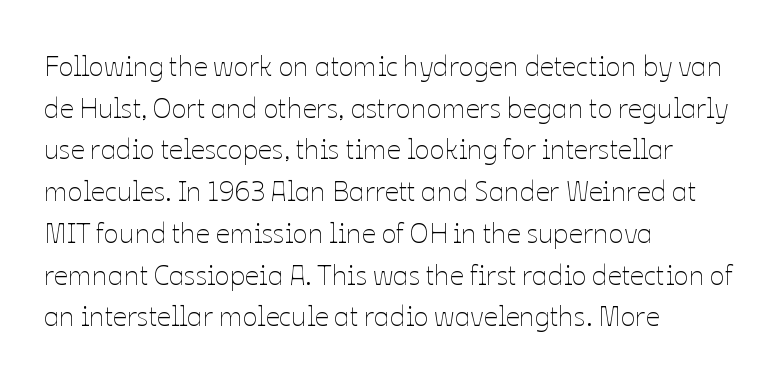
{"italic": "no", "bold": "no", "weight": "thin", "width": "normal", "stroke_contrast": "low", "x_height": "medium", "monospaced": "no", "underline": "no", "align": "left", "line_spacing": "normal", "line_spacing_ratio": 1.49, "letter_spacing": "normal", "letter_spacing_em": 0.0, "glyph_px": 28}
